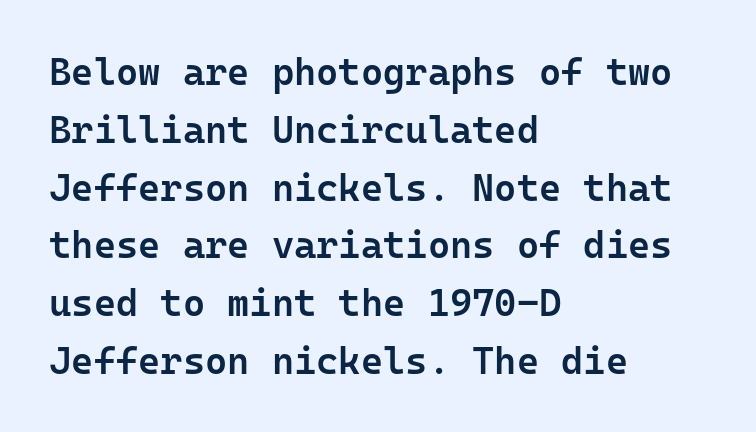
The image shows 38 px semibold sans-serif type, upright, monospaced; set left-aligned, normal line spacing (1.52x), normal letter spacing, not underlined; low stroke contrast and a medium x-height.
